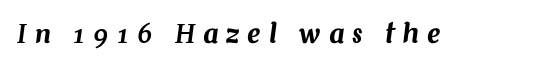
Descender tails drop into unmarked territory. Is the letter spacing exaggerated? Yes — the characters are pushed far apart. Quick note: italic.
